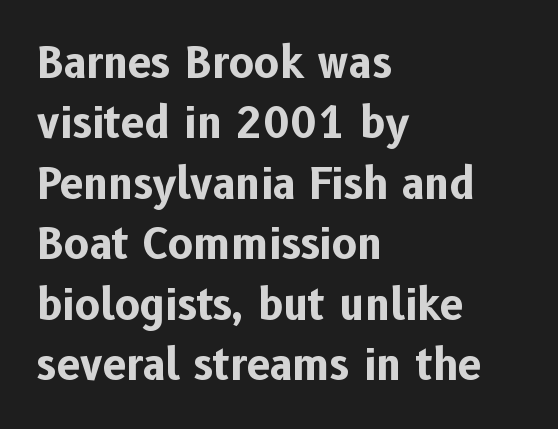
Alignment: flush left. The type is set solid horizontally, with unmodified tracking. Compared with an ordinary text face, these strokes are far heavier — a full bold. Examine the stroke ends and you'll find no serifs. The specimen reads as upright at a glance.
